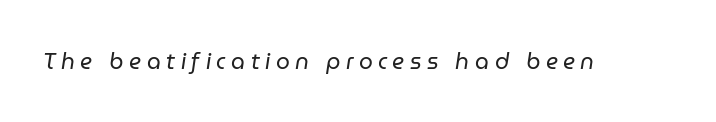
Q: Is the text bold? A: No.
Q: Is the text italic (slanted)? A: Yes, it leans right by about 9 degrees.
Q: Is the text underlined? A: No.
Q: Is the spacing between letters normal or unusually wide? A: Unusually wide.
